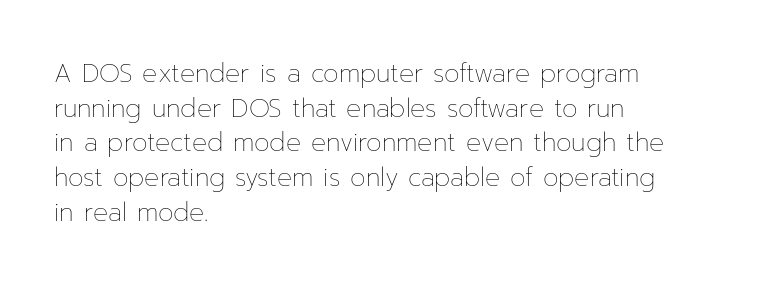
{"italic": "no", "bold": "no", "underline": "no", "align": "left", "line_spacing": "normal", "line_spacing_ratio": 1.39, "letter_spacing": "normal", "letter_spacing_em": 0.0, "glyph_px": 25}
